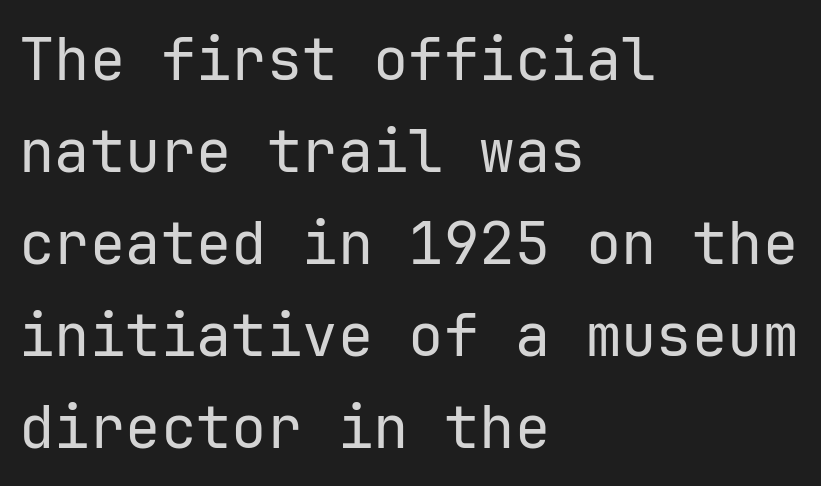
The image shows 59 px regular-weight sans-serif type, upright; set left-aligned, normal line spacing (1.56x), normal letter spacing, not underlined; low stroke contrast and a medium x-height.
